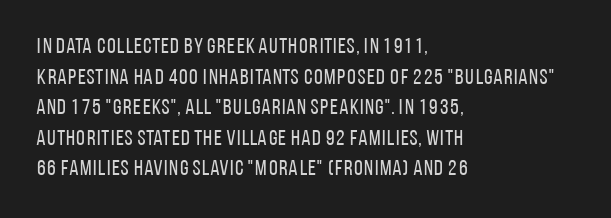
{"italic": "no", "bold": "no", "underline": "no", "align": "left", "line_spacing": "normal", "line_spacing_ratio": 1.39, "letter_spacing": "normal", "letter_spacing_em": 0.0, "glyph_px": 22}
